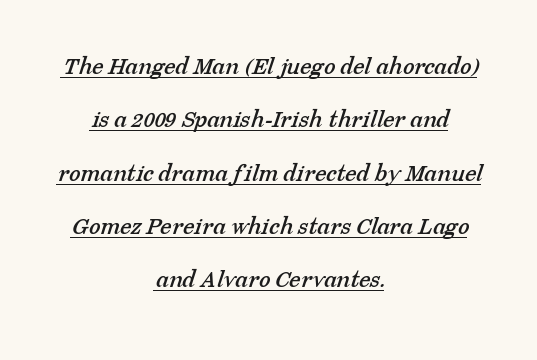
Q: Is the text underlined? A: Yes.
Q: How is the paragraph aligned? A: Centered.
Q: Is the spacing between letters normal or unusually wide? A: Normal.
Q: Is the spacing between lines tight, normal or loose? A: Loose.
